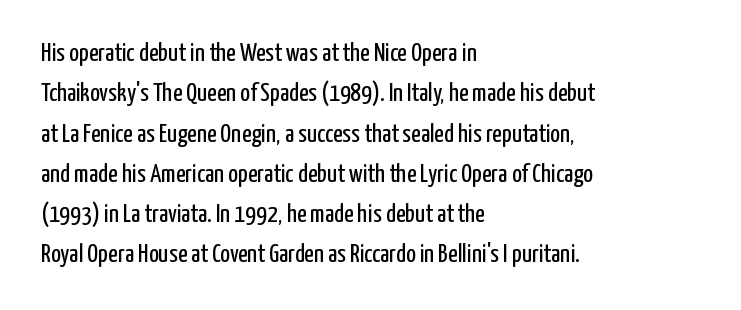
{"italic": "no", "bold": "no", "underline": "no", "align": "left", "line_spacing": "normal", "line_spacing_ratio": 1.55, "letter_spacing": "normal", "letter_spacing_em": 0.0, "glyph_px": 26}
